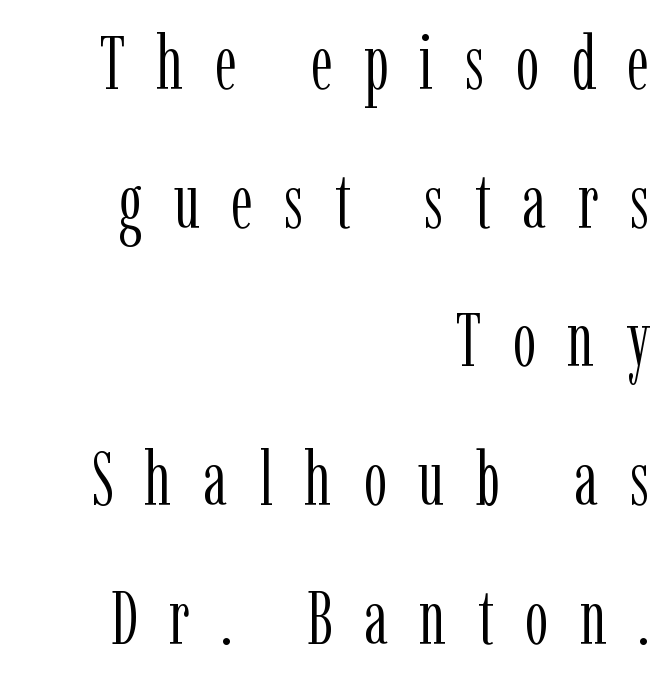
The specimen omits any rule beneath the text block's lines. The face used here is rendered with a markedly widened letterfit. To sum up the face: it has serifs. Varying glyph widths throughout — classic text-font behaviour. Does the lettering tilt? It doesn't — this is upright. Is the type heavy? It reads as light-to-regular instead.
